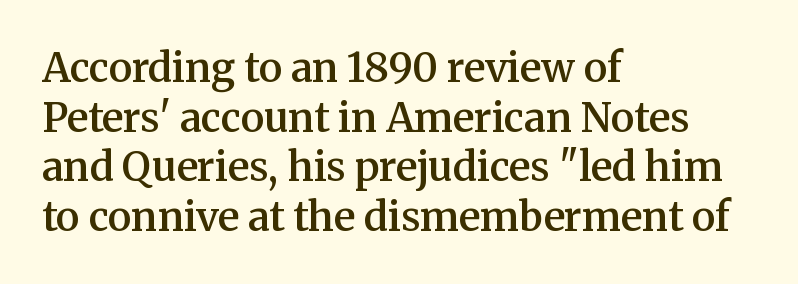
{"serif": "yes", "italic": "no", "bold": "semi", "weight": "semibold", "width": "normal", "stroke_contrast": "medium", "x_height": "medium", "monospaced": "no", "underline": "no", "align": "left", "line_spacing_ratio": 1.24, "letter_spacing": "normal", "letter_spacing_em": 0.0, "glyph_px": 40}
